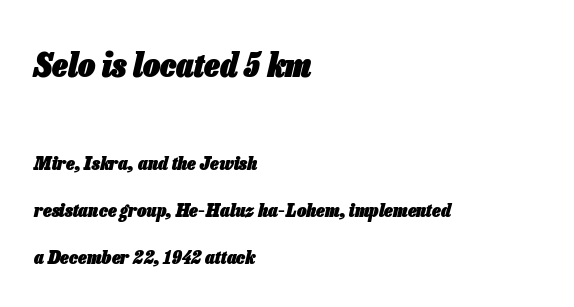
The image shows 34 px heavy, condensed type, italic (leaning right); set left-aligned, loose line spacing (2.48x), normal letter spacing, not underlined; the first (top) block is 1.79x larger; low stroke contrast and a medium x-height.
